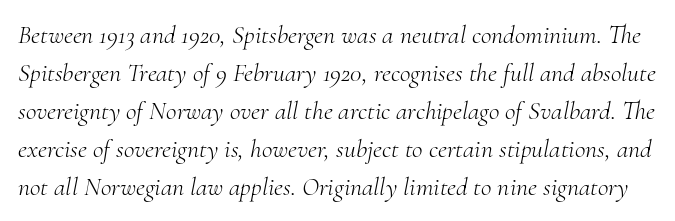
Q: Is the text bold? A: No.
Q: Is the text italic (slanted)? A: Yes, it leans right by about 10 degrees.
Q: Is the text underlined? A: No.
Q: Is the spacing between letters normal or unusually wide? A: Normal.
Q: Is the spacing between lines tight, normal or loose? A: Normal.
